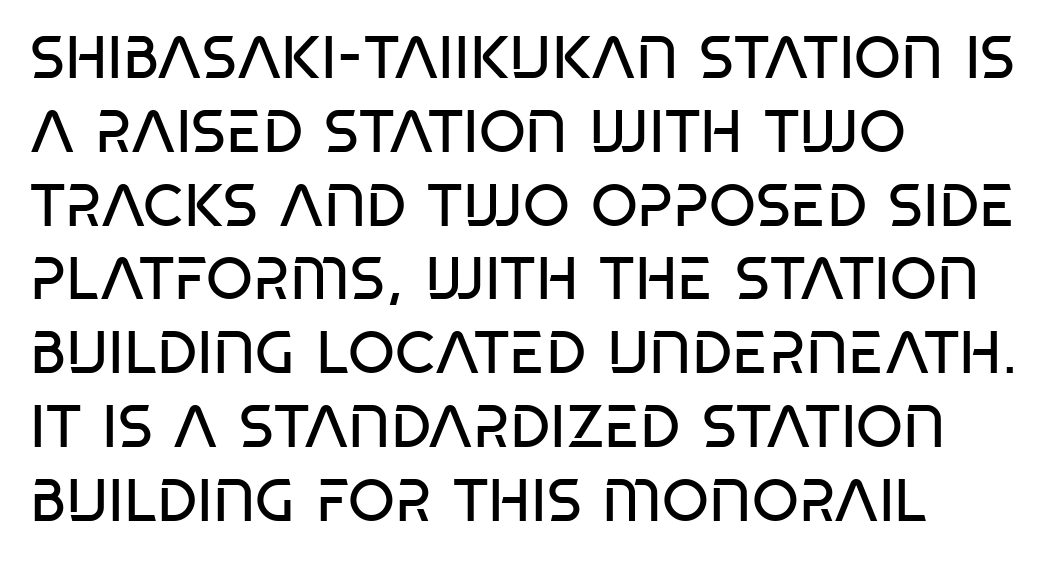
The image shows 60 px regular-weight, condensed sans-serif type; set left-aligned, line spacing 1.23x, normal letter spacing, not underlined; low stroke contrast and a large x-height.
